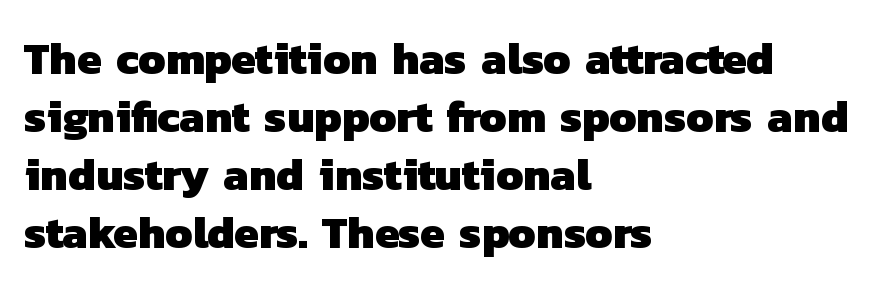
The image shows 45 px heavy sans-serif type; set left-aligned, normal line spacing (1.29x), normal letter spacing, not underlined; low stroke contrast and a medium x-height.
